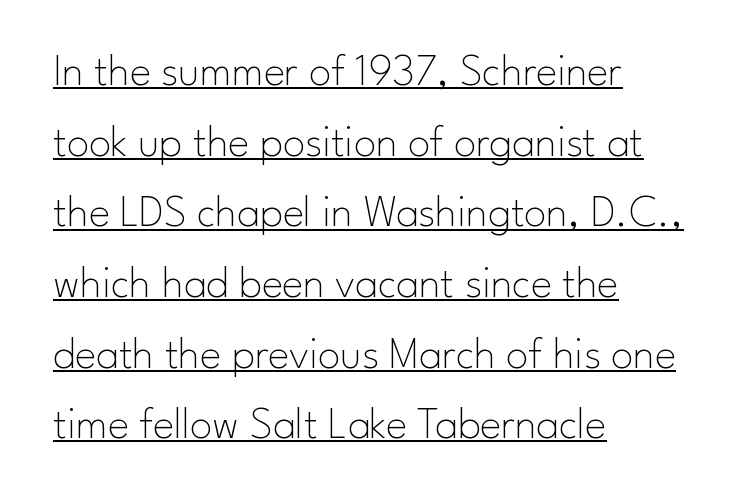
Q: Is the text bold? A: No.
Q: Is the text italic (slanted)? A: No, it is upright.
Q: Is the typeface a serif or a sans-serif typeface? A: Sans-serif.
Q: Is the text underlined? A: Yes.
Q: How is the paragraph aligned? A: Left-aligned.
Q: Is the spacing between letters normal or unusually wide? A: Normal.
Q: Is the spacing between lines tight, normal or loose? A: Normal.
Q: Width (condensed, normal, or wide)? A: Normal.
Q: Stroke contrast? A: Low.
Q: x-height? A: Small.
Q: Monospaced? A: No.
